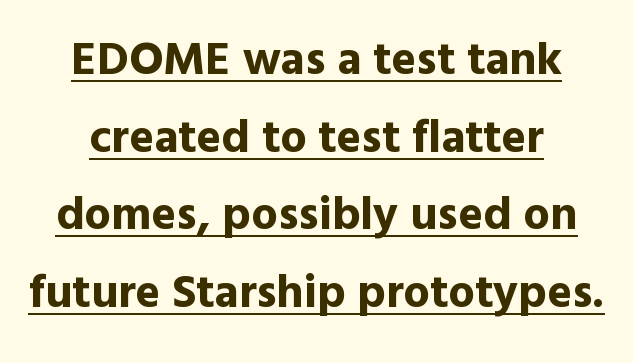
{"serif": "no", "italic": "no", "bold": "yes", "weight": "bold", "width": "normal", "x_height": "medium", "monospaced": "no", "underline": "yes", "align": "center", "line_spacing": "normal", "line_spacing_ratio": 1.65, "letter_spacing": "normal", "letter_spacing_em": 0.0, "glyph_px": 47}
